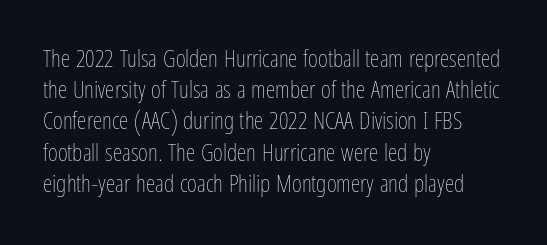
The ragged edge is on the right, which tells us the setting is flush left. The passage shown is not underscored anywhere. These lines were composed using upright roman letters. This sample uses plain, unmodified letter spacing. Reading down the column, the eye jumps a familiar distance to each next line.
